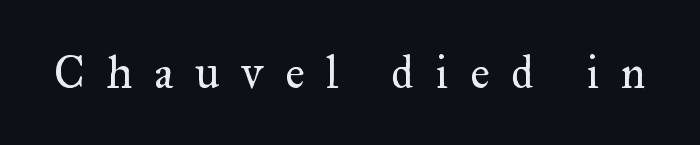
{"serif": "yes", "italic": "no", "bold": "no", "weight": "regular", "width": "normal", "stroke_contrast": "medium", "x_height": "small", "monospaced": "no", "underline": "no", "letter_spacing": "wide", "letter_spacing_em": 0.47, "glyph_px": 46}
